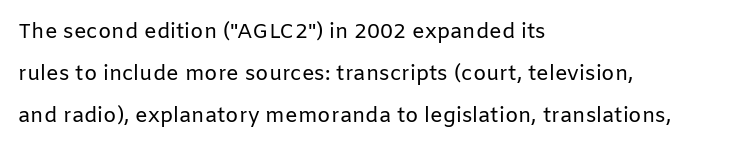
{"italic": "no", "bold": "no", "underline": "no", "align": "left", "line_spacing": "loose", "line_spacing_ratio": 1.99, "letter_spacing": "normal", "letter_spacing_em": 0.0, "glyph_px": 21}
